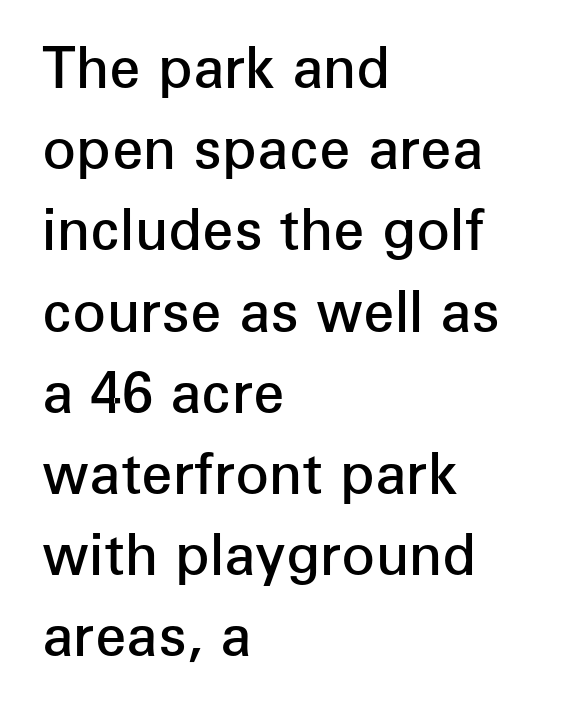
Q: Is the text bold? A: Semi-bold.
Q: Is the text italic (slanted)? A: No, it is upright.
Q: Is the typeface a serif or a sans-serif typeface? A: Sans-serif.
Q: Is the text underlined? A: No.
Q: How is the paragraph aligned? A: Left-aligned.
Q: Is the spacing between letters normal or unusually wide? A: Normal.
Q: Is the spacing between lines tight, normal or loose? A: Normal.
Q: Width (condensed, normal, or wide)? A: Normal.
Q: Stroke contrast? A: Low.
Q: x-height? A: Medium.
Q: Monospaced? A: No.
